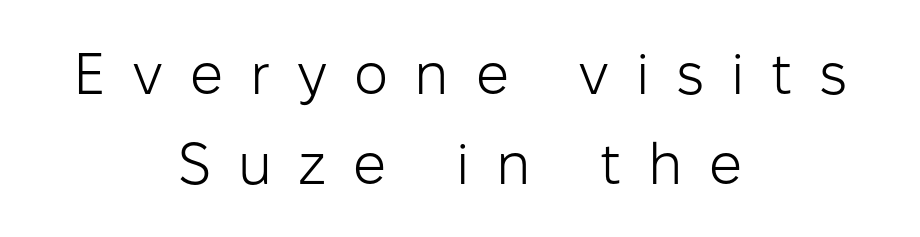
The image shows 58 px light sans-serif type, upright; set centered, normal line spacing (1.55x), unusually wide letter spacing (+0.46 em), not underlined; low stroke contrast and a medium x-height.
